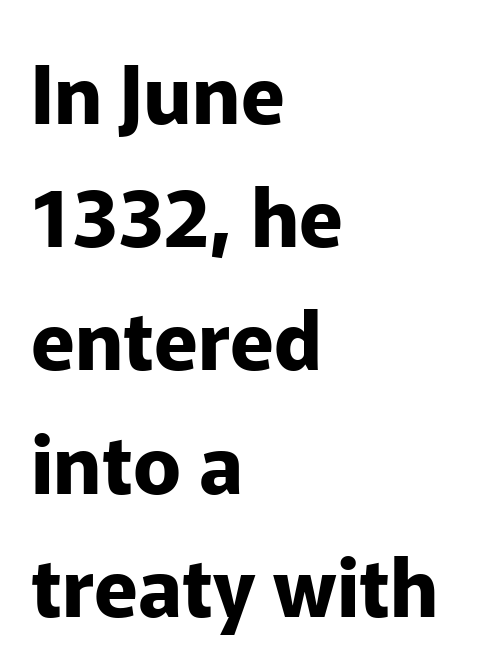
The image shows 80 px bold sans-serif type, upright; set left-aligned, normal line spacing (1.54x), normal letter spacing, not underlined; low stroke contrast and a medium x-height.
